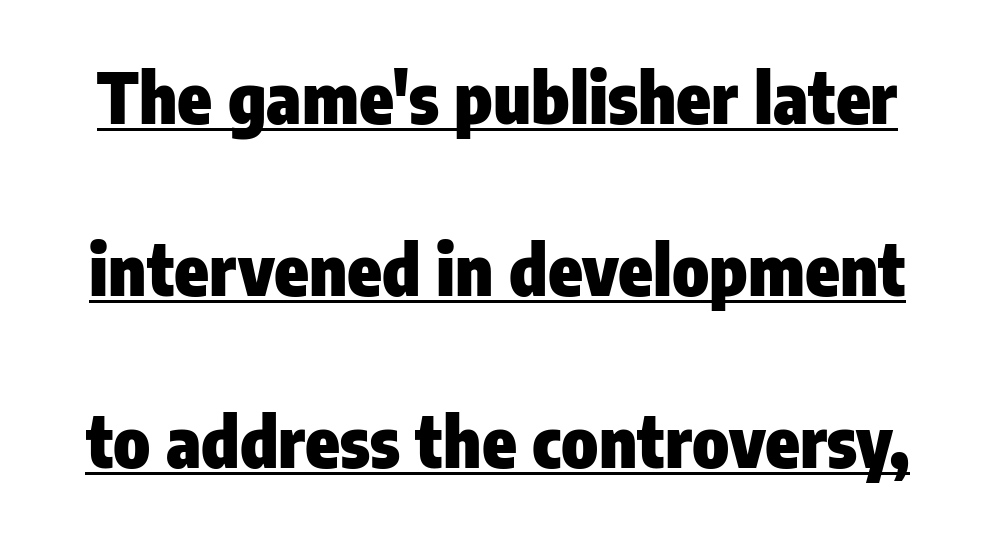
When letters stand straight like this, we call the style roman or upright. The strokes are fattened all the way to bold. Note the varied advance widths — an 'i' is clearly narrower than an 'm'. Look at the tracking — it's just the regular setting, nothing added. The leading is generous, giving the passage an open texture.
